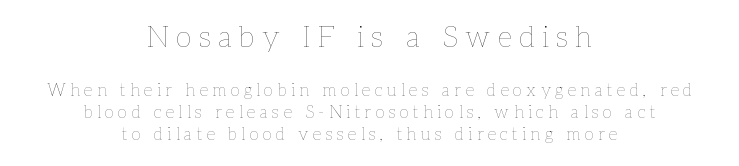
{"italic": "no", "bold": "no", "weight": "thin", "width": "normal", "stroke_contrast": "low", "x_height": "medium", "monospaced": "no", "underline": "no", "align": "center", "line_spacing": "normal", "line_spacing_ratio": 1.28, "letter_spacing": "wide", "letter_spacing_em": 0.26, "larger_block": "first", "size_ratio": 1.71, "glyph_px": 29}
